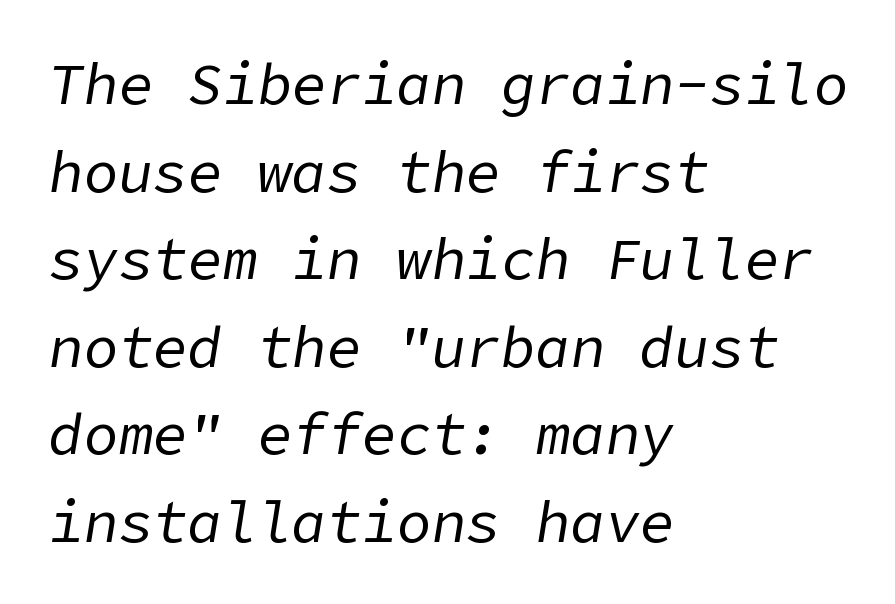
The image shows 58 px regular-weight type, italic (leaning right); set left-aligned, normal line spacing (1.51x), normal letter spacing, not underlined; low stroke contrast and a medium x-height.
